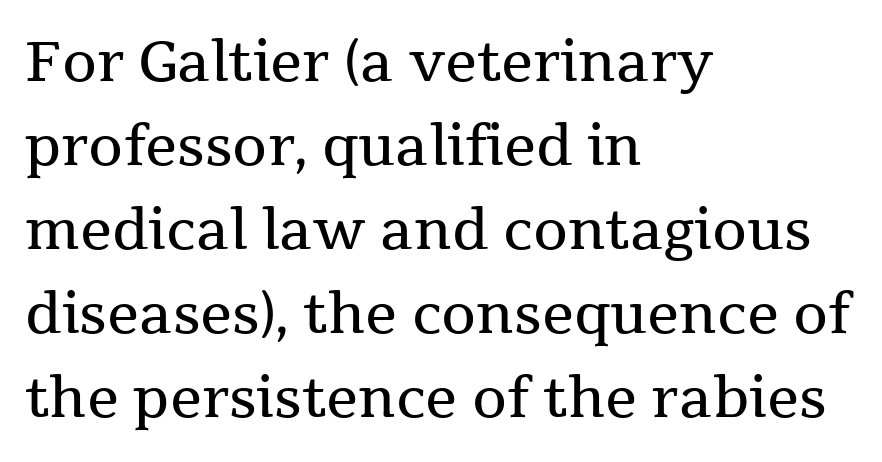
The image shows 56 px regular-weight serif type, upright; set left-aligned, normal line spacing (1.5x), normal letter spacing, not underlined; medium stroke contrast and a medium x-height.
